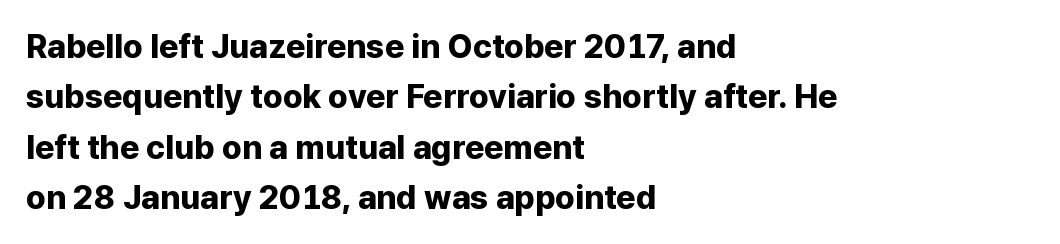
Q: Is the text bold? A: Yes.
Q: Is the text italic (slanted)? A: No, it is upright.
Q: Is the typeface a serif or a sans-serif typeface? A: Sans-serif.
Q: Is the text underlined? A: No.
Q: How is the paragraph aligned? A: Left-aligned.
Q: Is the spacing between letters normal or unusually wide? A: Normal.
Q: Is the spacing between lines tight, normal or loose? A: Normal.
Q: Width (condensed, normal, or wide)? A: Normal.
Q: Stroke contrast? A: Low.
Q: x-height? A: Medium.
Q: Monospaced? A: No.
